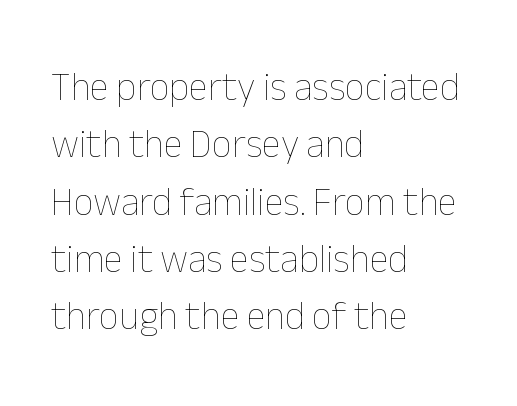
Ink coverage per letter is moderate at most. Words appear dense and cohesive because spacing is normal. Posture: straight, roman, zero tilt. Whoever set this chose a conventional vertical rhythm. In CSS terms this would be text-align: left. Plain, unruled lines of type.
